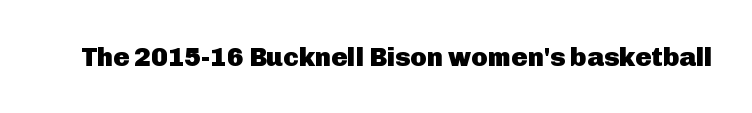
{"italic": "no", "bold": "yes", "underline": "no", "letter_spacing": "normal", "letter_spacing_em": 0.0, "glyph_px": 27}
